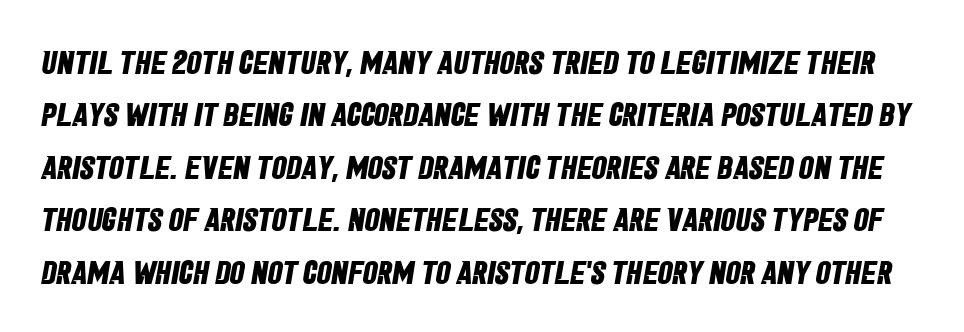
The image shows 33 px bold, condensed sans-serif type; set normal line spacing (1.59x), normal letter spacing, not underlined; low stroke contrast and a large x-height.
